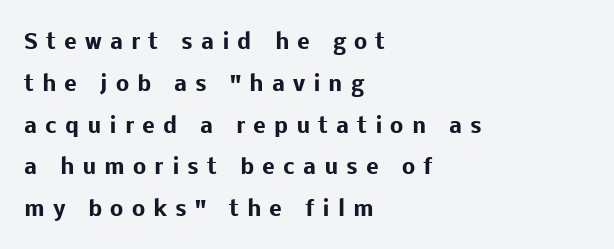
{"italic": "no", "bold": "yes", "underline": "no", "align": "left", "line_spacing": "loose", "line_spacing_ratio": 1.99, "letter_spacing": "wide", "letter_spacing_em": 0.39, "glyph_px": 21}
